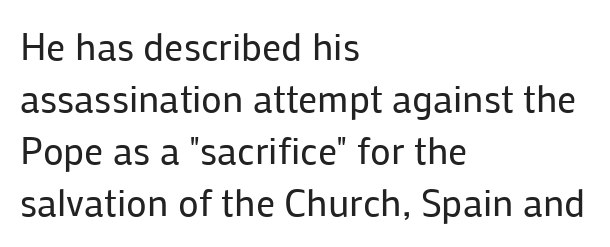
The image shows 38 px regular-weight sans-serif type, upright; set left-aligned, normal line spacing (1.37x), normal letter spacing, not underlined; low stroke contrast and a medium x-height.
